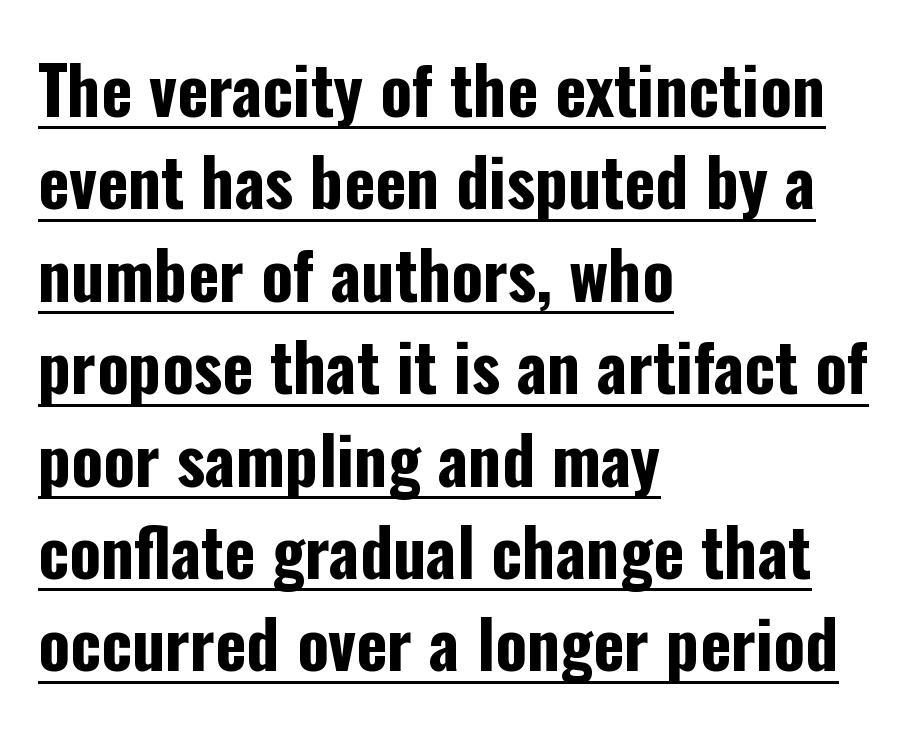
What decoration does the sample have? An underline. These lines stack with their left ends in a neat column. A typesetter would call this proportional, since set widths differ per character. The passage shown stacks its lines at a standard gap. You can tell from the bare stems that sans-serif type was used.
